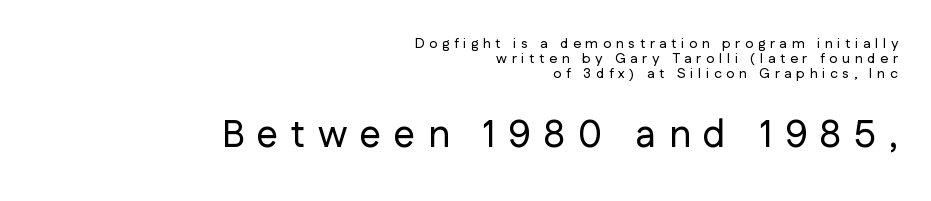
Does the leading feel generous? Not at all — it's pinched. Unlike a traditional serif, this face leaves its strokes unadorned. A typesetter would call this proportional, since set widths differ per character. Of the two passages, the one underneath uses the larger point size. Upright lettering throughout. Inter-character spacing is expanded well beyond the font's built-in metrics.
